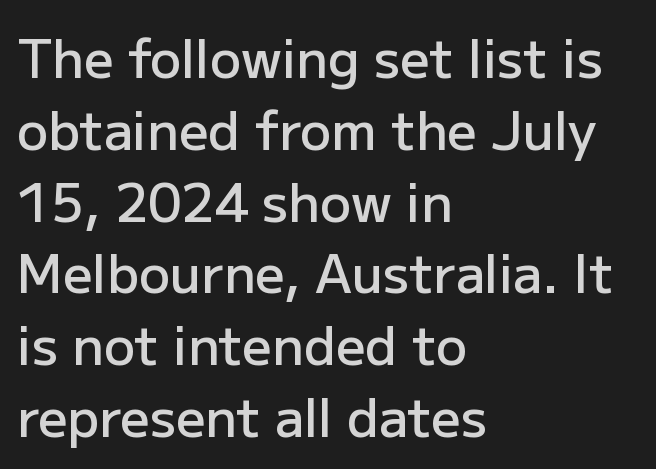
The image shows 52 px semibold sans-serif type, upright; set left-aligned, normal line spacing (1.38x), normal letter spacing, not underlined; low stroke contrast and a medium x-height.
